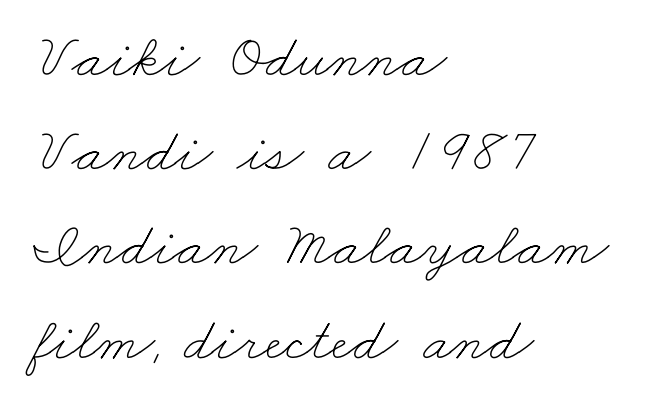
The passage is arranged the way most books set body copy — flush left. Rule under the text: the space is simply empty. The font sits on the lighter half of the weight spectrum, regular included. The space between consecutive lines is moderate. Looks like regular typesetting: each glyph gets only the width it needs. Tracking here is standard; glyphs follow each other at the usual distance.
